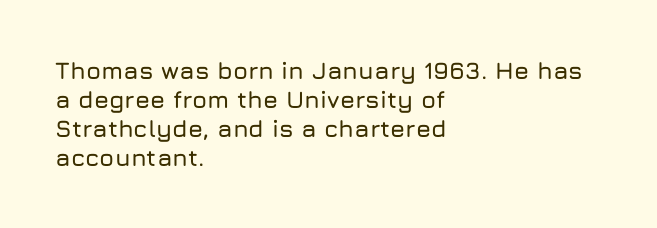
Q: Is the text italic (slanted)? A: No, it is upright.
Q: Is the text underlined? A: No.
Q: How is the paragraph aligned? A: Left-aligned.
Q: Is the spacing between letters normal or unusually wide? A: Normal.
